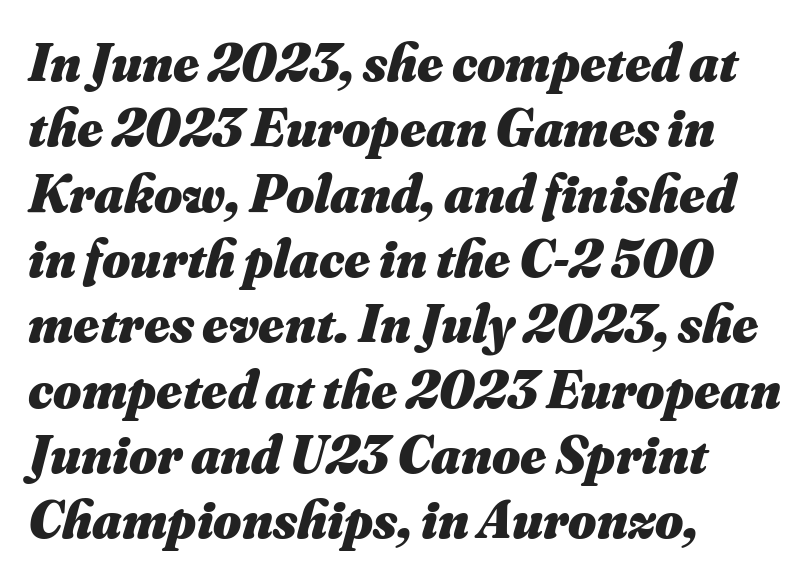
The image shows 54 px heavy type, italic (leaning right); set left-aligned, line spacing 1.21x, normal letter spacing, not underlined; medium stroke contrast and a small x-height.
